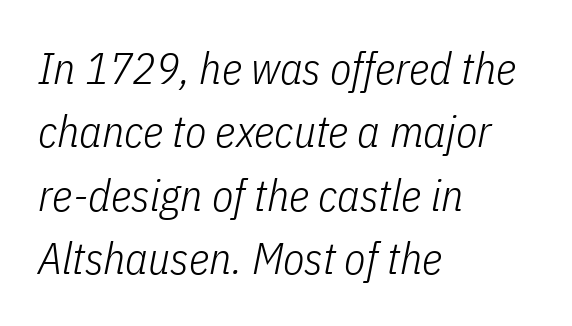
The image shows 44 px light, condensed type, italic (leaning right); set left-aligned, normal line spacing (1.44x), normal letter spacing, not underlined; low stroke contrast and a medium x-height.
